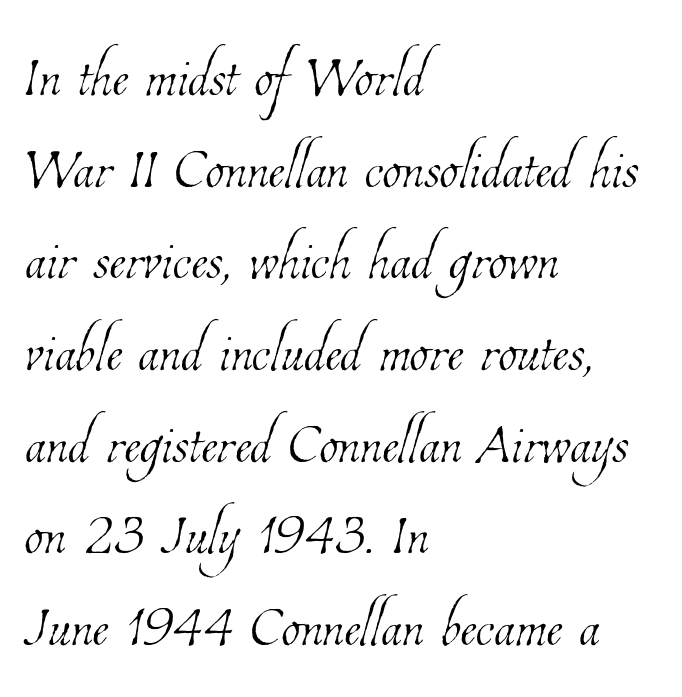
{"bold": "no", "weight": "thin", "width": "condensed", "stroke_contrast": "low", "x_height": "medium", "monospaced": "no", "underline": "no", "align": "left", "line_spacing_ratio": 1.19, "letter_spacing": "normal", "letter_spacing_em": 0.0, "glyph_px": 77}
